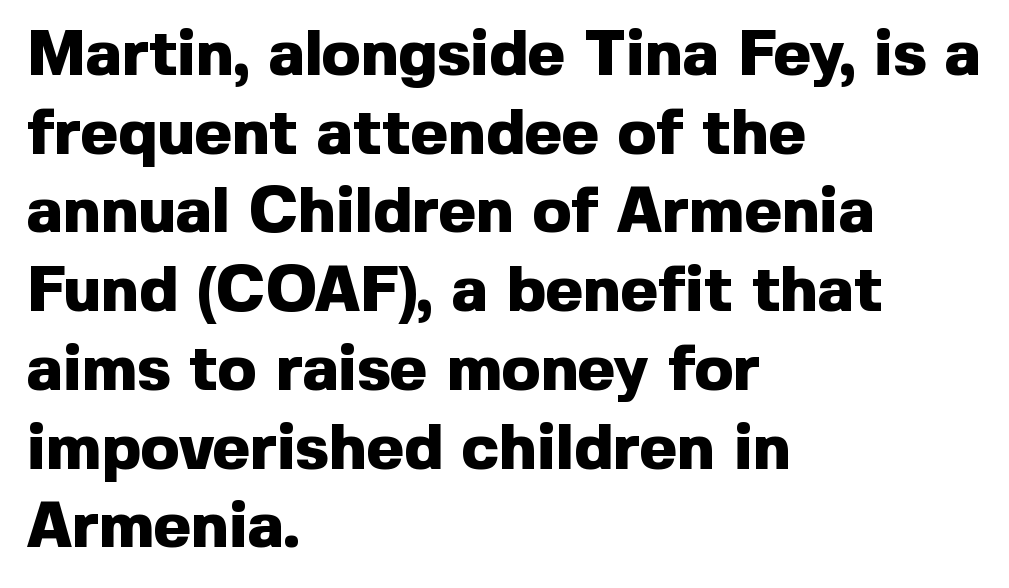
Type style note: lacks serifs. Bare-footed words on every line. Italic: no, the glyphs are upright roman. Notice how the passage keeps a crisp vertical edge on the left only. Every letter is thick-stroked: bold, no question.
